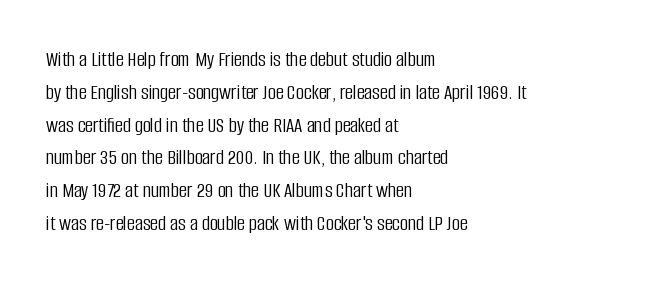
Q: Is the text bold? A: No.
Q: Is the text italic (slanted)? A: No, it is upright.
Q: Is the text underlined? A: No.
Q: How is the paragraph aligned? A: Left-aligned.
Q: Is the spacing between letters normal or unusually wide? A: Normal.
Q: Is the spacing between lines tight, normal or loose? A: Normal.
